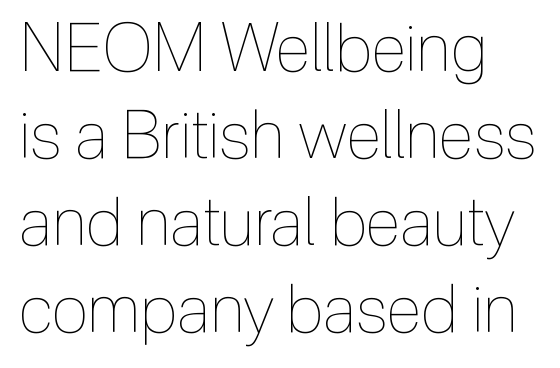
Has an underline been added? It has not. Weight class: somewhere from thin through regular. The vertical gap from one line to the next is medium. If you drew a ruler down the left edge, every line would touch it. The typography opts for an upright posture over an oblique one. Spacing verdict: proportional, widths tailored to each character.
